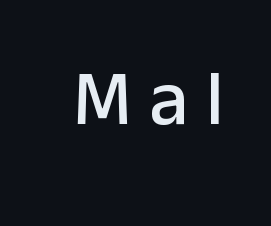
I'd call this a sans setting — the letters go barefoot. Here the designer chose a conventional face with non-uniform glyph widths. The area under the type is left untouched. Unlike italic type, these characters show no tilt at all. You could only call the tracking loose — the letters float apart.
